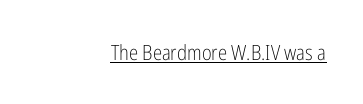
A baseline rule has been typeset under these characters. Heft: none added — not bold. Letter spacing: default. Notice how the passage keeps a crisp vertical edge on the right only.
